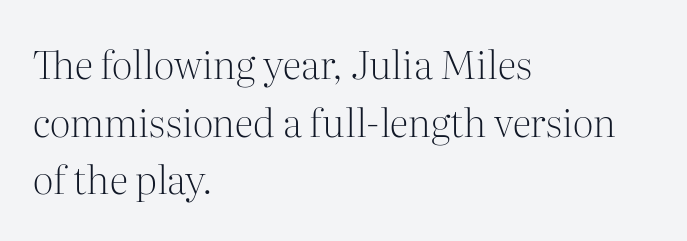
Normally led — the rows are evenly, conventionally spaced. Just letters on the line, the space beneath them empty. Weight: not bold — regular or lighter. Each word holds together tightly as a unit, with standard inter-letter gaps. Rendered with straight, roman letterforms. The paragraph has a hard left edge and a soft right edge.
